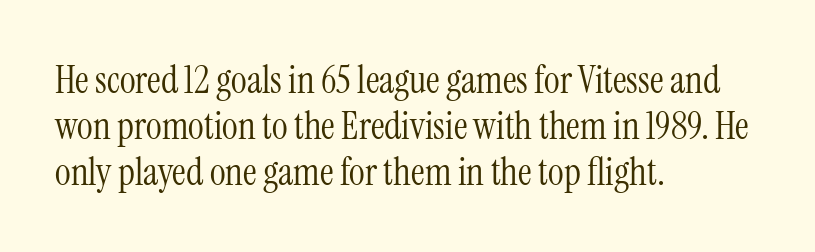
Check the space under the baseline: it is left empty. Looks like regular typesetting: each glyph gets only the width it needs. Old-style or modern, the face here clearly has serifs. The lettering holds an erect, upright posture throughout.
